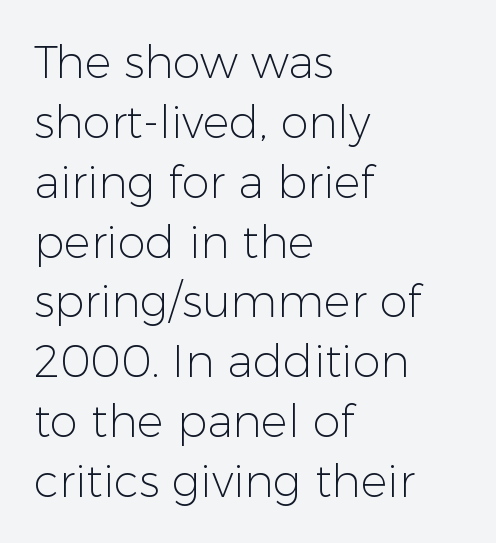
{"serif": "no", "italic": "no", "bold": "no", "weight": "light", "width": "normal", "stroke_contrast": "low", "x_height": "medium", "monospaced": "no", "underline": "no", "align": "left", "line_spacing": "normal", "line_spacing_ratio": 1.33, "letter_spacing": "normal", "letter_spacing_em": 0.0, "glyph_px": 45}
